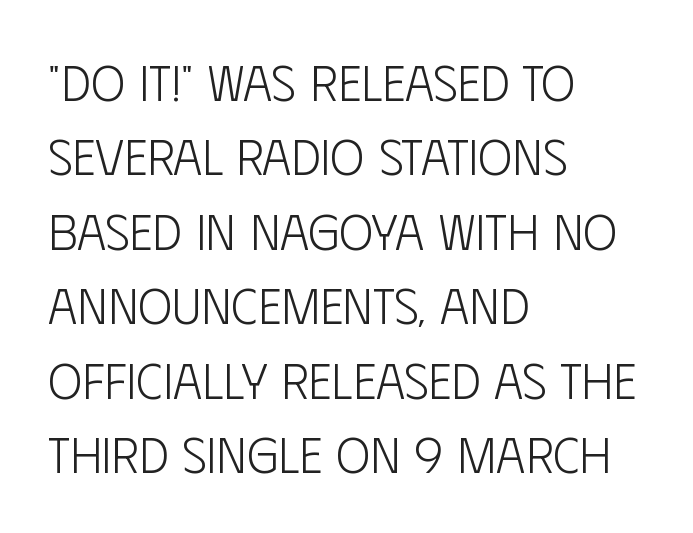
Students, observe: this is what conventionally led text looks like. Nobody drew a line under any word here. These lines are rendered in a variable-pitch font. The typeface has the unassuming heft of standard copy or less.
